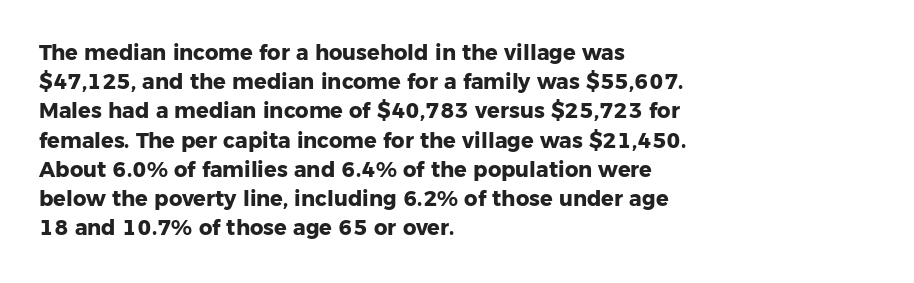
{"italic": "no", "bold": "yes", "underline": "no", "align": "left", "line_spacing": "normal", "line_spacing_ratio": 1.39, "letter_spacing": "normal", "letter_spacing_em": 0.0, "glyph_px": 21}
